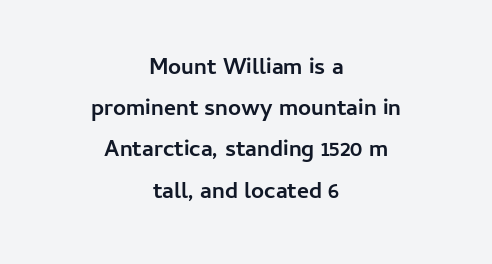
Look at the tracking — it's just the regular setting, nothing added. The paragraph has two soft edges and a firm central axis. Emphasis by weight is at full strength: bold. Nope, not italic — everything's standing straight.
